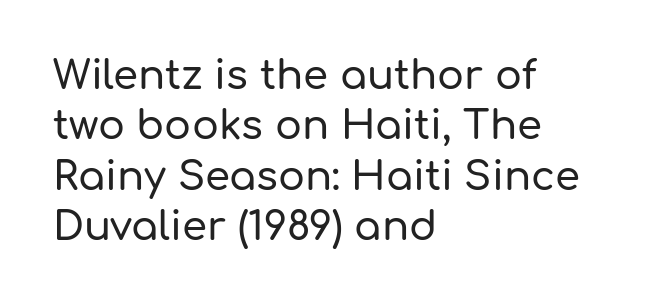
The letters stand upright; this is a roman face. Check under the words: just untouched page. Compared with a centered layout, this one pins lines to the left instead. Baseline-to-baseline distance is the conventional proportion of letter height. Serif or sans? Sans — the stroke terminals are bare.
